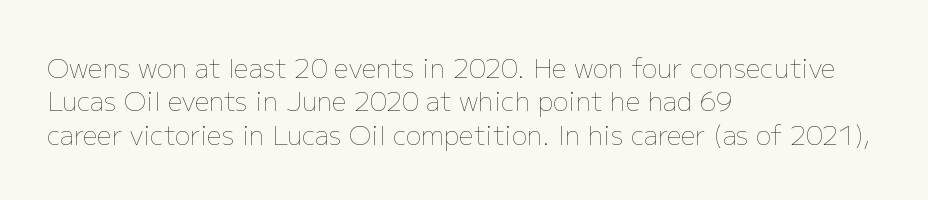
{"italic": "no", "bold": "no", "underline": "no", "align": "left", "line_spacing": "normal", "line_spacing_ratio": 1.28, "letter_spacing": "normal", "letter_spacing_em": 0.0, "glyph_px": 26}
